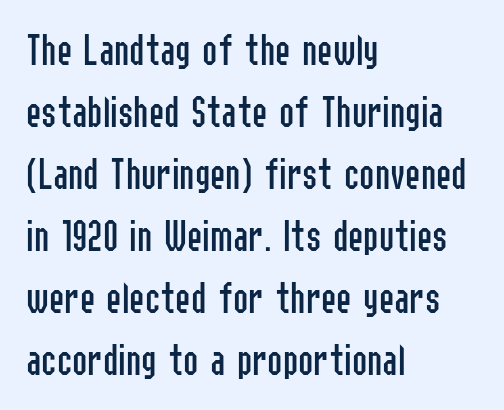
Alignment: flush left. These lines are rendered in a variable-pitch font. Letterform terminals end flat and unadorned throughout the passage. The passage shown stacks its lines at a standard gap.
